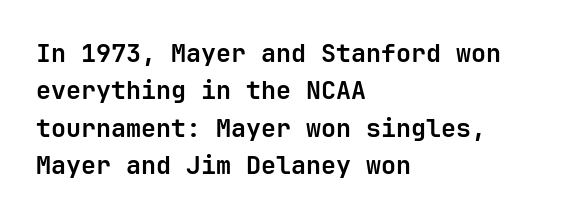
{"italic": "no", "bold": "yes", "underline": "no", "align": "left", "line_spacing": "normal", "line_spacing_ratio": 1.5, "letter_spacing": "normal", "letter_spacing_em": 0.0, "glyph_px": 25}
